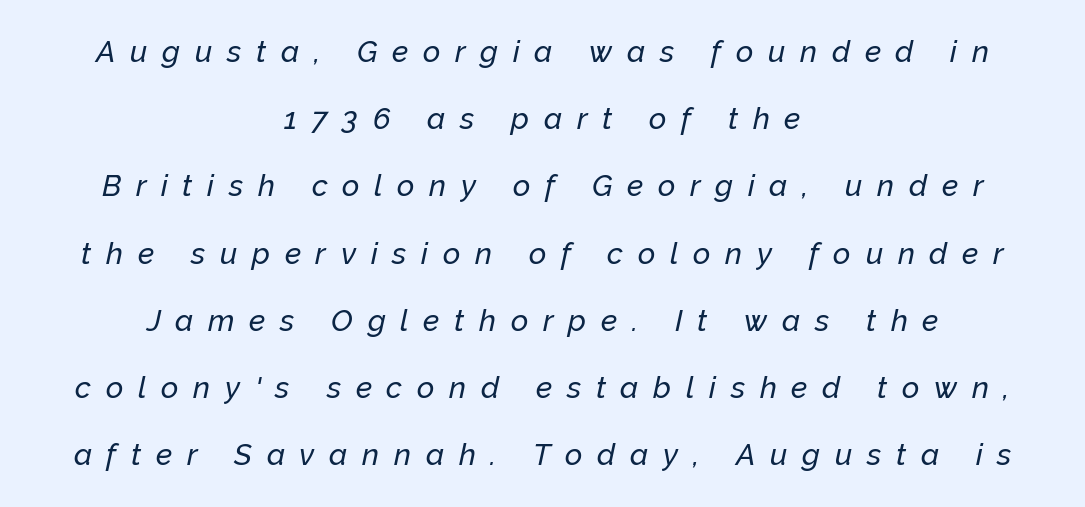
{"italic": "yes", "lean": "right", "slant_degrees": 12, "width": "normal", "stroke_contrast": "low", "x_height": "medium", "monospaced": "no", "underline": "no", "align": "center", "line_spacing": "loose", "line_spacing_ratio": 2.24, "letter_spacing": "wide", "letter_spacing_em": 0.49, "glyph_px": 30}
